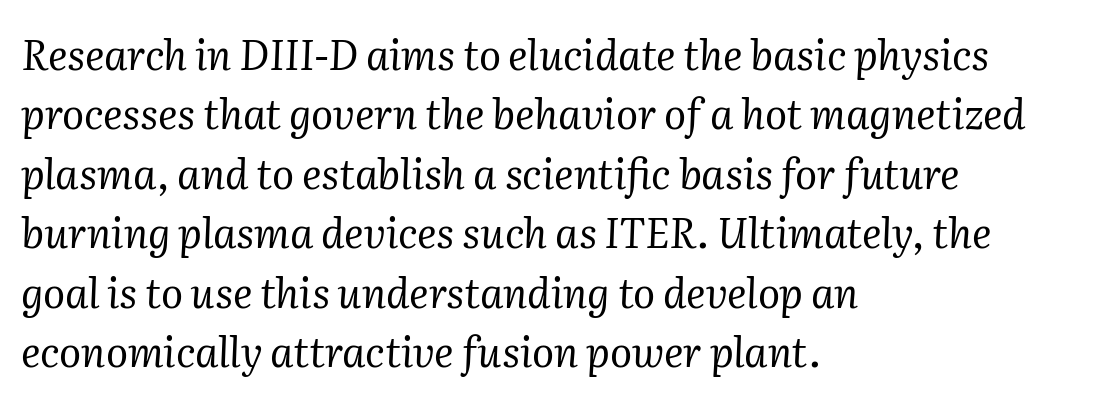
The image shows 41 px regular-weight serif type, italic (leaning right); set left-aligned, normal line spacing (1.45x), normal letter spacing, not underlined; medium stroke contrast and a medium x-height.
